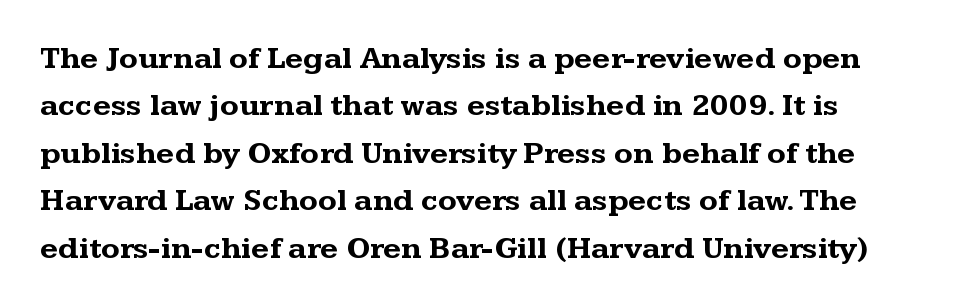
The image shows 31 px bold, wide serif type, upright; set normal line spacing (1.53x), normal letter spacing, not underlined; medium stroke contrast and a medium x-height.
